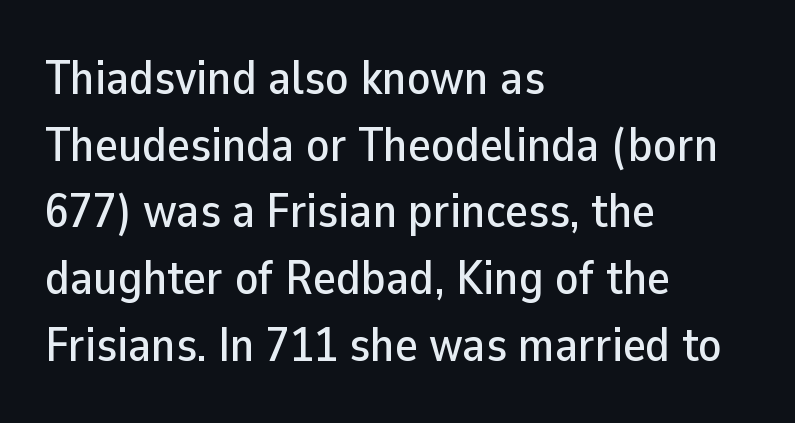
The image shows 48 px sans-serif type, upright; set left-aligned, normal line spacing (1.39x), normal letter spacing, not underlined; low stroke contrast and a medium x-height.
